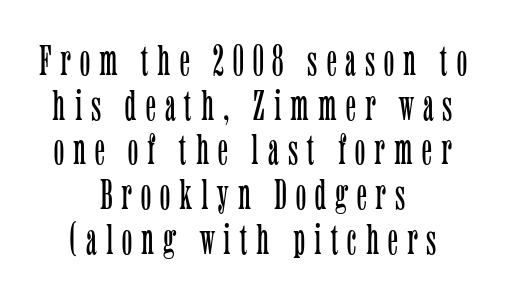
The passage shown is typed in a proportional face where columns would drift. Do the letters lean? They stand straight. Examine the stroke ends and you'll spot serifs. Tracking value appears strongly positive — letters spread wide. These lines stack symmetrically, like a column narrowing and widening about its center.
